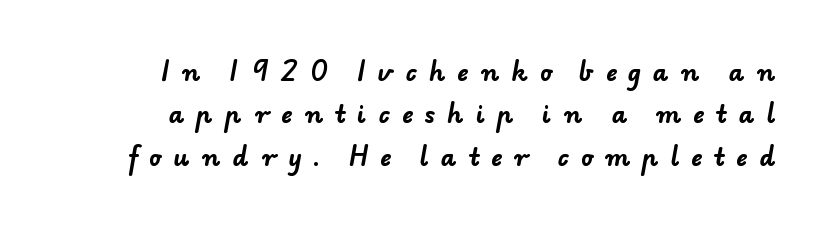
The compositor pushed each line to the right boundary. Characters follow at a spacing far wider than the type designer built in. The foot of each line stays bare and open. The characters look thick and weighty, a clear bold.
